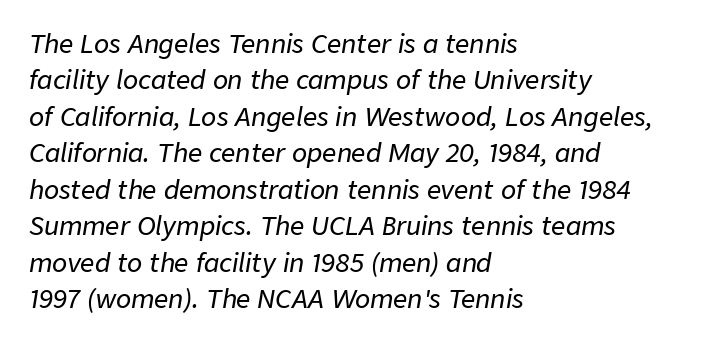
Q: Is the text italic (slanted)? A: Yes, it leans right by about 9 degrees.
Q: Is the text underlined? A: No.
Q: How is the paragraph aligned? A: Left-aligned.
Q: Is the spacing between letters normal or unusually wide? A: Normal.
Q: Is the spacing between lines tight, normal or loose? A: Normal.
